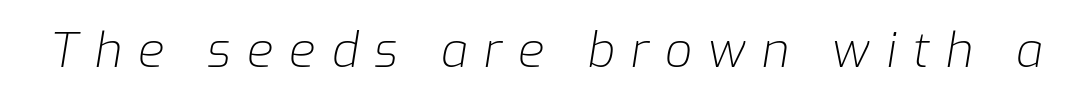
The image shows 48 px light type, italic (leaning right); set unusually wide letter spacing (+0.33 em), not underlined; low stroke contrast and a medium x-height.
